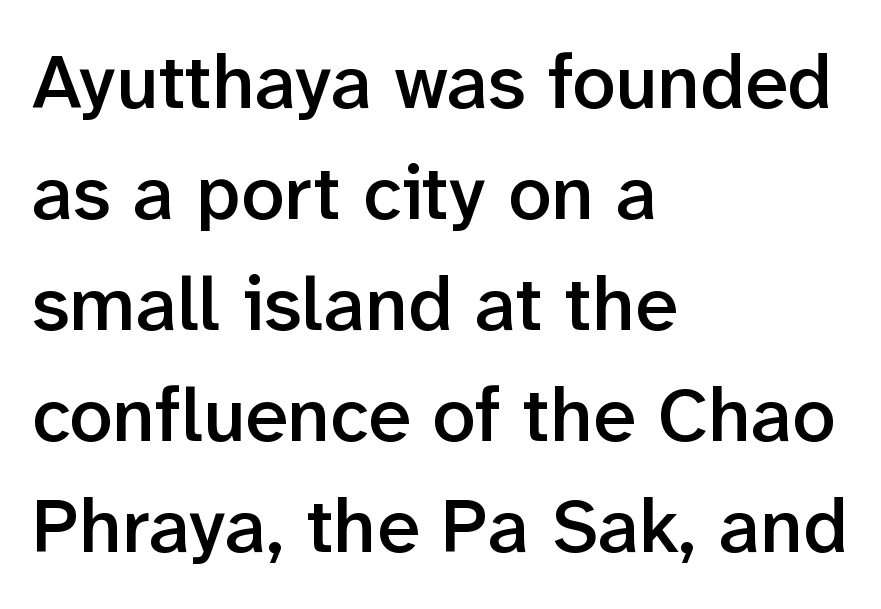
The image shows 77 px semibold sans-serif type, upright; set left-aligned, normal line spacing (1.44x), normal letter spacing, not underlined; low stroke contrast and a medium x-height.
